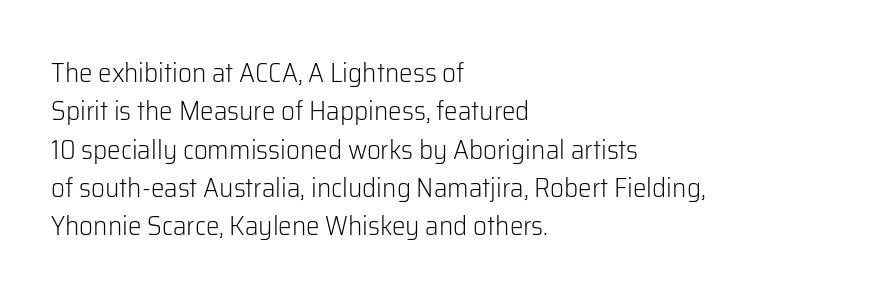
{"italic": "no", "bold": "no", "underline": "no", "align": "left", "line_spacing": "normal", "line_spacing_ratio": 1.42, "letter_spacing": "normal", "letter_spacing_em": 0.0, "glyph_px": 27}
